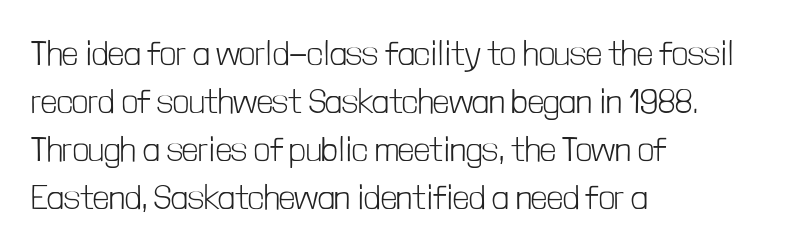
{"serif": "no", "italic": "no", "bold": "no", "weight": "light", "width": "condensed", "stroke_contrast": "low", "x_height": "medium", "monospaced": "no", "underline": "no", "align": "left", "line_spacing": "normal", "line_spacing_ratio": 1.37, "letter_spacing": "normal", "letter_spacing_em": 0.0, "glyph_px": 35}
